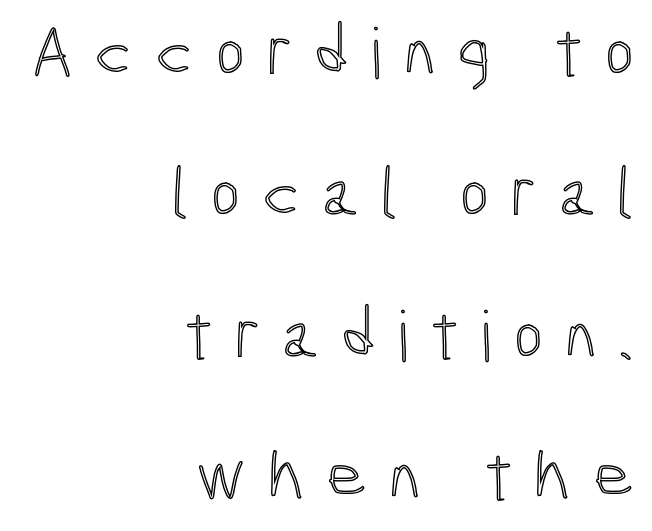
{"italic": "no", "width": "condensed", "x_height": "medium", "monospaced": "no", "underline": "no", "align": "right", "line_spacing": "loose", "line_spacing_ratio": 2.02, "letter_spacing": "wide", "letter_spacing_em": 0.31, "glyph_px": 70}
